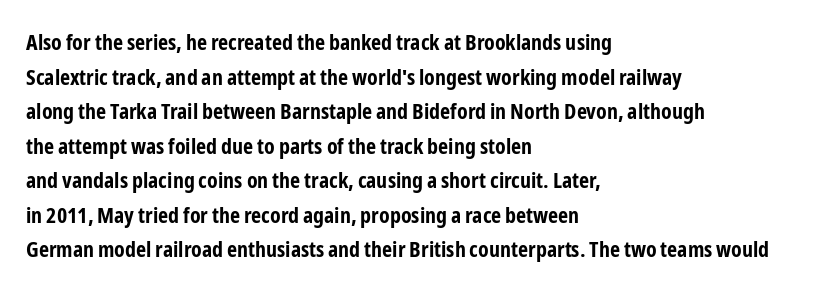
{"italic": "no", "bold": "yes", "underline": "no", "align": "left", "line_spacing": "normal", "line_spacing_ratio": 1.57, "letter_spacing": "normal", "letter_spacing_em": 0.0, "glyph_px": 22}
